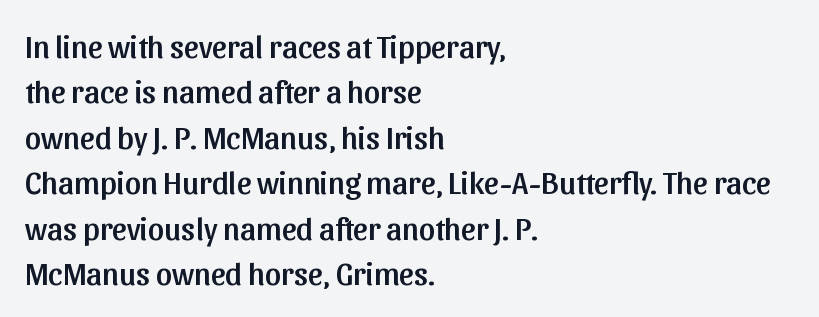
Q: Is the text italic (slanted)? A: No, it is upright.
Q: Is the typeface a serif or a sans-serif typeface? A: Sans-serif.
Q: Is the text underlined? A: No.
Q: How is the paragraph aligned? A: Left-aligned.
Q: Is the spacing between letters normal or unusually wide? A: Normal.
Q: Is the spacing between lines tight, normal or loose? A: Normal.
Q: Width (condensed, normal, or wide)? A: Normal.
Q: Stroke contrast? A: Low.
Q: x-height? A: Medium.
Q: Monospaced? A: No.
